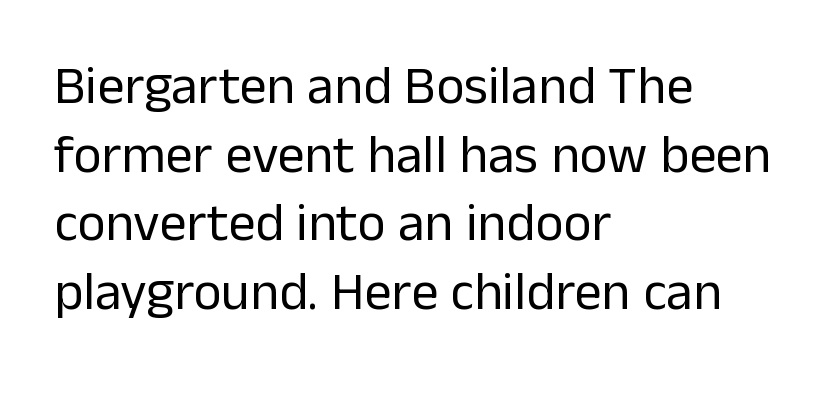
{"serif": "no", "italic": "no", "bold": "no", "weight": "regular", "width": "normal", "stroke_contrast": "low", "x_height": "medium", "monospaced": "no", "underline": "no", "align": "left", "line_spacing": "normal", "line_spacing_ratio": 1.27, "letter_spacing": "normal", "letter_spacing_em": 0.0, "glyph_px": 54}
